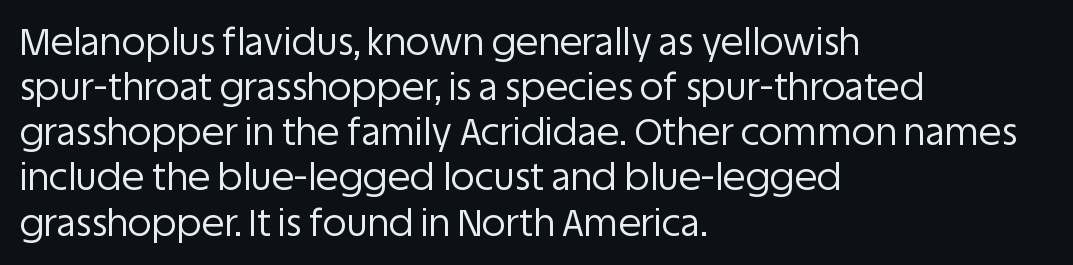
The image shows 37 px regular-weight sans-serif type, upright; set left-aligned, line spacing 1.22x, normal letter spacing, not underlined; low stroke contrast and a large x-height.
